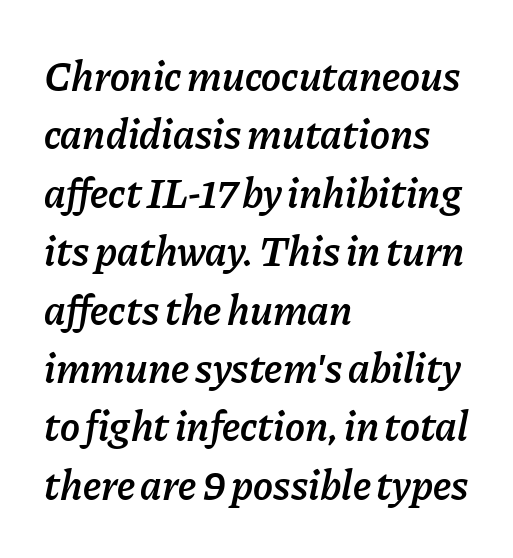
{"italic": "yes", "lean": "right", "slant_degrees": 11, "bold": "semi", "weight": "semibold", "width": "normal", "stroke_contrast": "low", "x_height": "medium", "monospaced": "no", "underline": "no", "align": "left", "line_spacing": "normal", "line_spacing_ratio": 1.39, "letter_spacing": "normal", "letter_spacing_em": 0.0, "glyph_px": 42}
